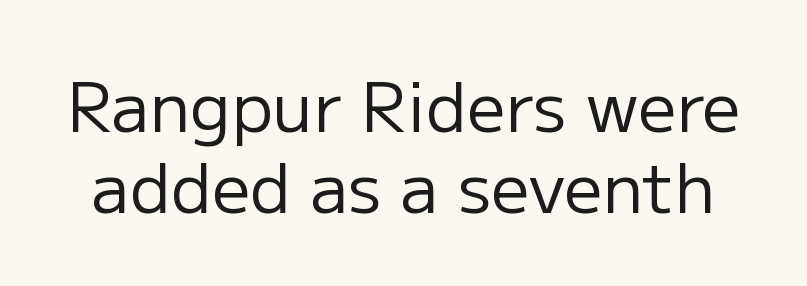
Unbolded letterforms with no extra heft. I'd call this a sans setting — the letters go barefoot. Is the letter spacing exaggerated? No — it looks like the ordinary default. Do the characters align in a grid? No, the font is proportional. Rendered with straight, roman letterforms. A clean baseline with only descenders dipping below it.
